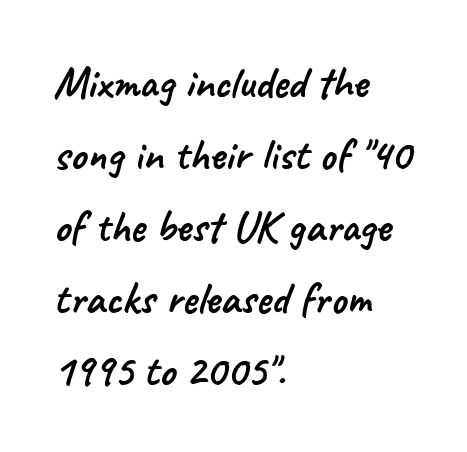
Q: Is the typeface a serif or a sans-serif typeface? A: Sans-serif.
Q: Is the text underlined? A: No.
Q: How is the paragraph aligned? A: Left-aligned.
Q: Is the spacing between letters normal or unusually wide? A: Normal.
Q: Is the spacing between lines tight, normal or loose? A: Normal.
Q: Width (condensed, normal, or wide)? A: Normal.
Q: Stroke contrast? A: Low.
Q: x-height? A: Small.
Q: Monospaced? A: No.
